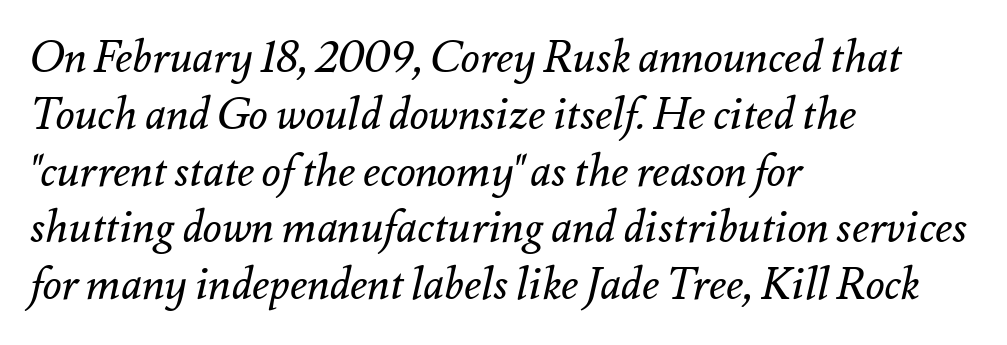
{"italic": "yes", "lean": "right", "slant_degrees": 12, "bold": "no", "weight": "regular", "width": "normal", "stroke_contrast": "medium", "x_height": "small", "monospaced": "no", "underline": "no", "align": "left", "line_spacing": "normal", "line_spacing_ratio": 1.29, "letter_spacing": "normal", "letter_spacing_em": 0.0, "glyph_px": 44}
